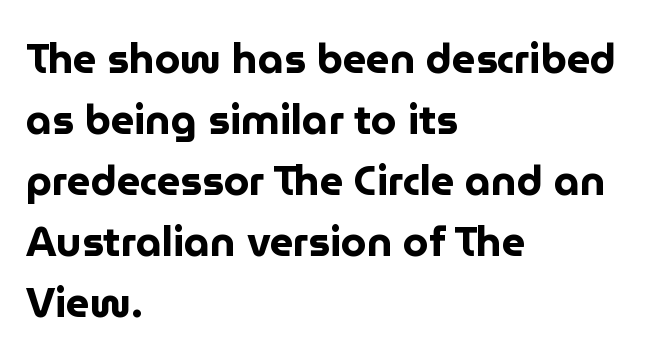
{"serif": "no", "italic": "no", "bold": "yes", "weight": "bold", "width": "normal", "stroke_contrast": "low", "x_height": "medium", "monospaced": "no", "underline": "no", "align": "left", "line_spacing": "normal", "line_spacing_ratio": 1.49, "letter_spacing": "normal", "letter_spacing_em": 0.0, "glyph_px": 41}
